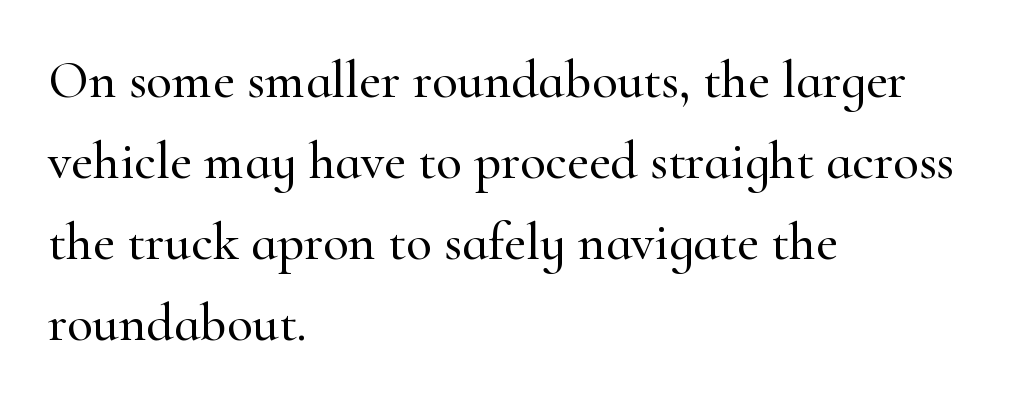
Q: Is the text italic (slanted)? A: No, it is upright.
Q: Is the typeface a serif or a sans-serif typeface? A: Serif.
Q: Is the text underlined? A: No.
Q: How is the paragraph aligned? A: Left-aligned.
Q: Is the spacing between letters normal or unusually wide? A: Normal.
Q: Is the spacing between lines tight, normal or loose? A: Normal.
Q: Width (condensed, normal, or wide)? A: Normal.
Q: Stroke contrast? A: High.
Q: x-height? A: Small.
Q: Monospaced? A: No.
